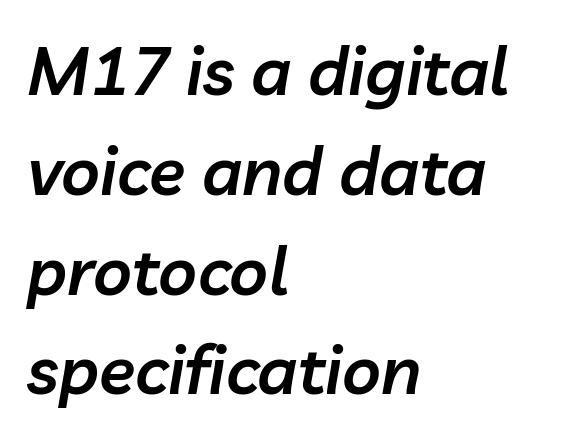
{"italic": "yes", "lean": "right", "slant_degrees": 10, "bold": "semi", "weight": "semibold", "width": "normal", "stroke_contrast": "low", "x_height": "medium", "monospaced": "no", "underline": "no", "align": "left", "line_spacing": "normal", "line_spacing_ratio": 1.49, "letter_spacing": "normal", "letter_spacing_em": 0.0, "glyph_px": 67}
